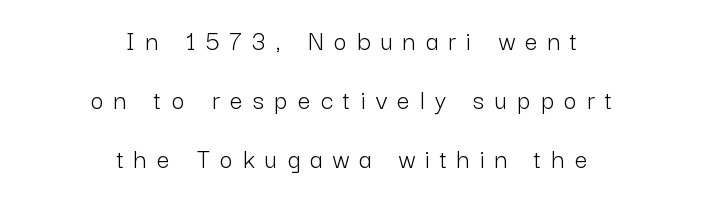
Character widths vary here, with narrow letters taking less room than wide ones. Beneath every word, the page is bare. The paragraph shown floats in the horizontal middle. Observe the wide spacing: letters keep a clear distance from each other. When letters stand straight like this, we call the style roman or upright. Widely set lines give the paragraph a tall, airy silhouette.
